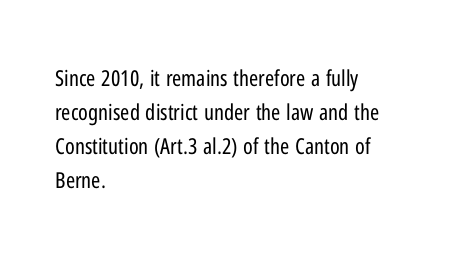
Caption: multi-line text, flush left, ragged right. Rendered with straight, roman letterforms. Beneath every word, the page is bare. Weight: not bold — regular or lighter. Nobody touched the tracking dial on this one. Vertically, the passage feels balanced, rows spaced as you'd expect.
